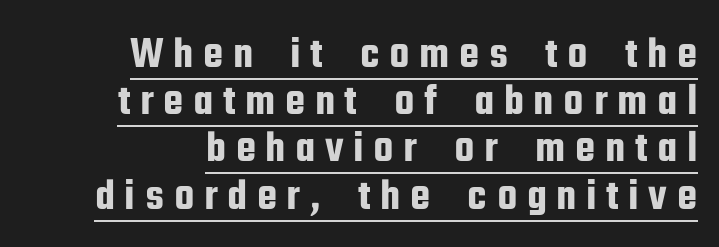
The image shows 45 px condensed sans-serif type, upright; set right-aligned, tight line spacing (1.05x), unusually wide letter spacing (+0.21 em), underlined; low stroke contrast and a medium x-height.
